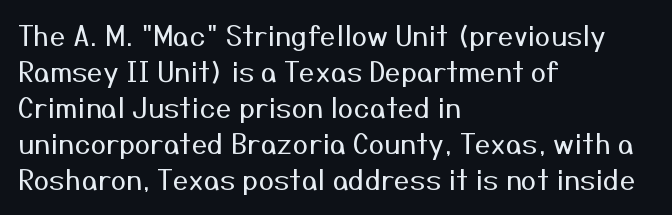
A clean baseline with only descenders dipping below it. Ascenders rise straight up at ninety degrees. The face used here is a sans, in the tradition of grotesques and geometrics. This rendering uses left alignment, leaving the right contour irregular.
